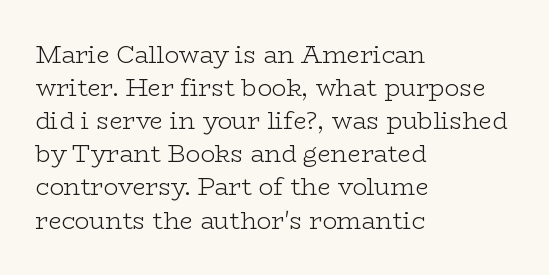
Q: Is the text bold? A: No.
Q: Is the text italic (slanted)? A: No, it is upright.
Q: Is the text underlined? A: No.
Q: How is the paragraph aligned? A: Left-aligned.
Q: Is the spacing between letters normal or unusually wide? A: Normal.
Q: Is the spacing between lines tight, normal or loose? A: Normal.
